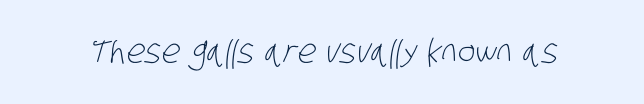
Q: Is the text bold? A: No.
Q: Is the typeface a serif or a sans-serif typeface? A: Sans-serif.
Q: Is the text underlined? A: No.
Q: Is the spacing between letters normal or unusually wide? A: Normal.
Q: Width (condensed, normal, or wide)? A: Condensed.
Q: Stroke contrast? A: Low.
Q: x-height? A: Large.
Q: Monospaced? A: No.
